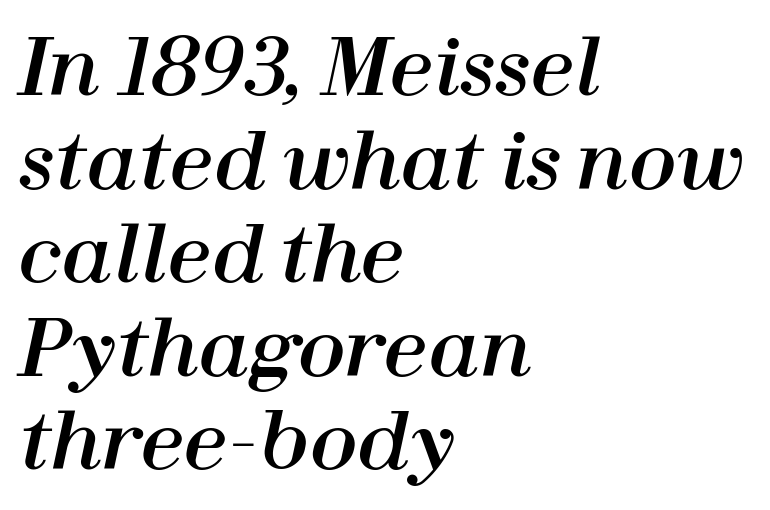
{"italic": "yes", "lean": "right", "slant_degrees": 12, "width": "normal", "stroke_contrast": "high", "x_height": "medium", "monospaced": "no", "underline": "no", "align": "left", "line_spacing_ratio": 1.2, "letter_spacing": "normal", "letter_spacing_em": 0.0, "glyph_px": 78}
